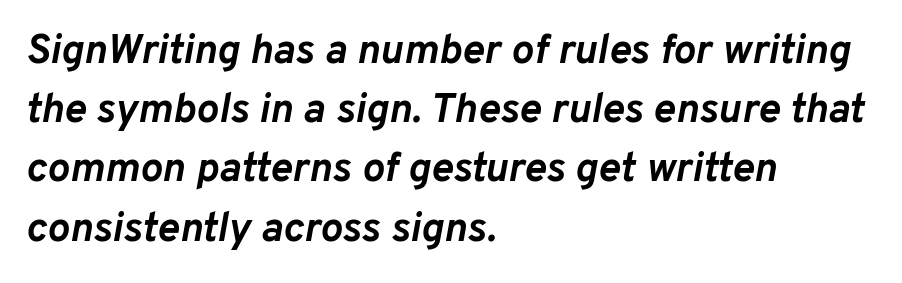
Q: Is the text bold? A: Yes.
Q: Is the text italic (slanted)? A: Yes, it leans right by about 10 degrees.
Q: Is the text underlined? A: No.
Q: How is the paragraph aligned? A: Left-aligned.
Q: Is the spacing between letters normal or unusually wide? A: Normal.
Q: Is the spacing between lines tight, normal or loose? A: Normal.
Q: Width (condensed, normal, or wide)? A: Normal.
Q: Stroke contrast? A: Low.
Q: x-height? A: Medium.
Q: Monospaced? A: No.
